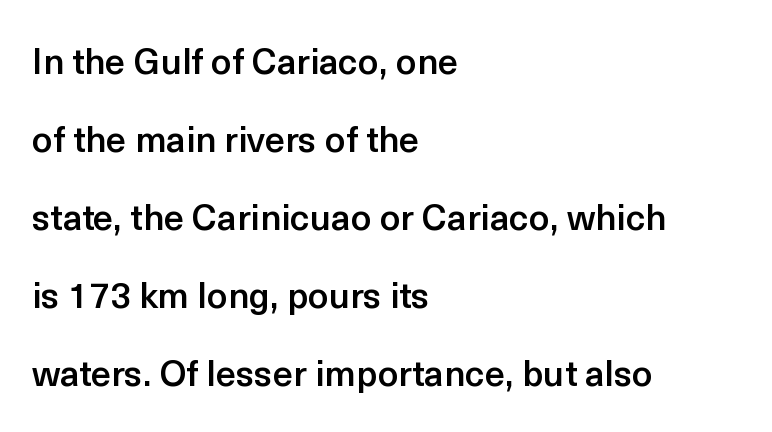
Honestly, the rows look like they've been pulled way apart. The typesetting leans somewhat heavy: a semibold. Is the block centered? No — it sits flush against the left margin. The font family rendered here belongs to the sans-serif group.
